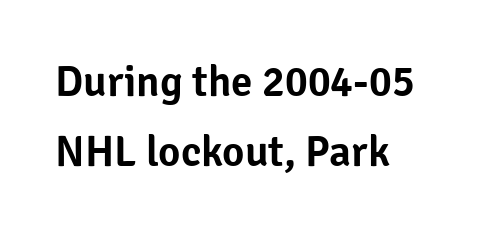
The image shows 43 px sans-serif type, upright; set left-aligned, normal line spacing (1.62x), normal letter spacing, not underlined; low stroke contrast and a medium x-height.
